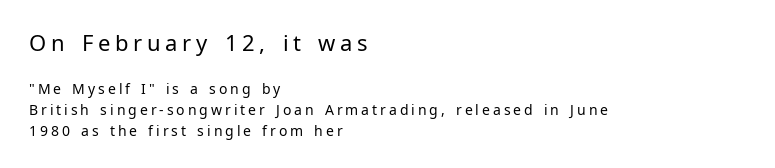
The image shows 22 px text type, upright; set left-aligned, normal line spacing (1.5x), unusually wide letter spacing (+0.21 em), not underlined; the first (top) block is 1.57x larger.
